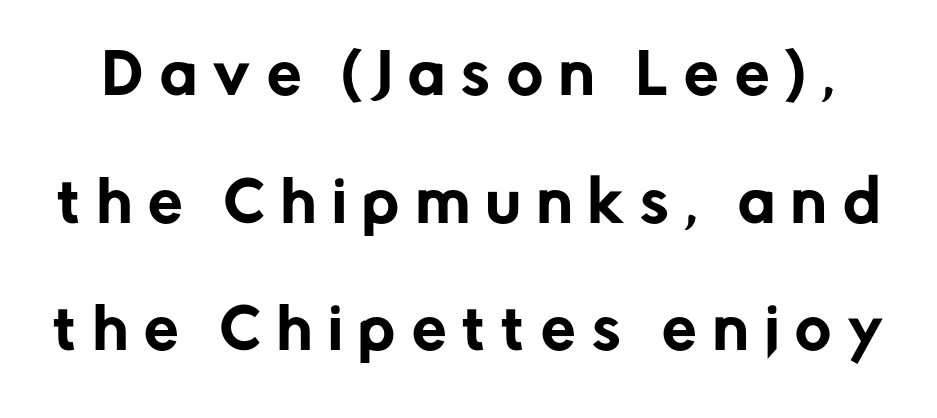
The image shows 55 px sans-serif type, upright; set loose line spacing (2.32x), unusually wide letter spacing (+0.3 em), not underlined; low stroke contrast and a medium x-height.
